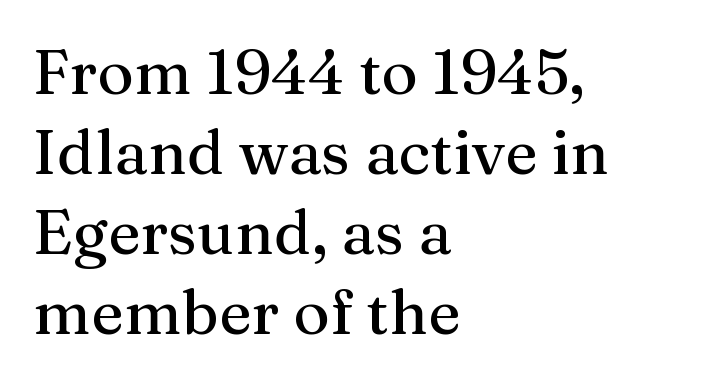
The image shows 62 px serif type, upright; set left-aligned, normal line spacing (1.29x), normal letter spacing, not underlined; medium stroke contrast and a medium x-height.
